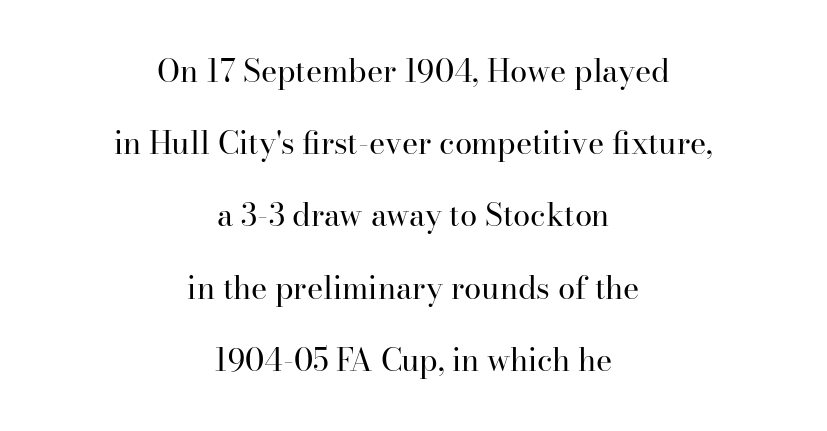
The text was rendered using a seriffed face with decorative stroke endings. Each new line begins a long way beneath the previous one. The type is set solid horizontally, with unmodified tracking. The passage is arranged like a title page — every line centered.
